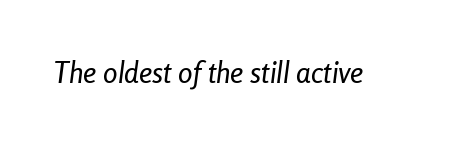
The image shows 29 px condensed type, italic (leaning right); set normal letter spacing, not underlined; low stroke contrast and a medium x-height.
